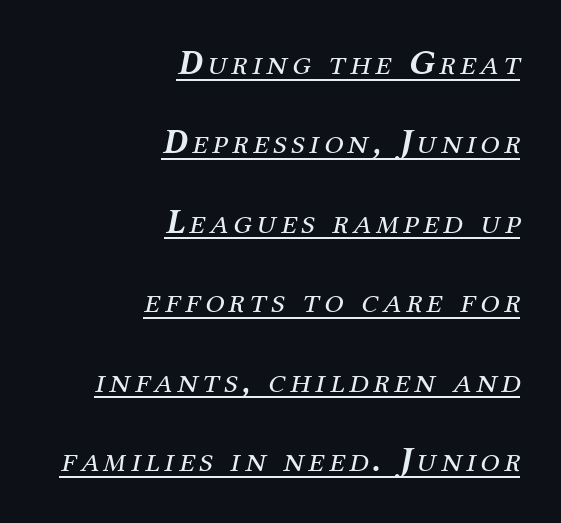
{"serif": "yes", "italic": "yes", "lean": "right", "slant_degrees": 12, "bold": "no", "weight": "regular", "width": "normal", "stroke_contrast": "medium", "x_height": "medium", "monospaced": "no", "underline": "yes", "align": "right", "line_spacing": "loose", "line_spacing_ratio": 2.27, "glyph_px": 35}
